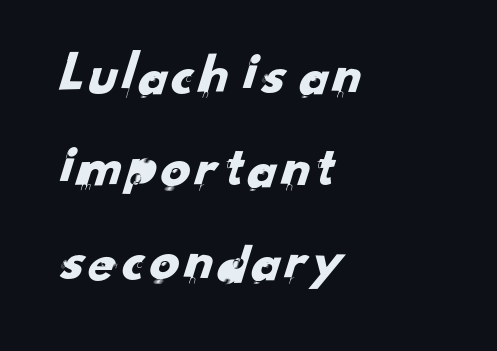
Q: Is the typeface a serif or a sans-serif typeface? A: Sans-serif.
Q: Is the text underlined? A: No.
Q: How is the paragraph aligned? A: Left-aligned.
Q: Is the spacing between letters normal or unusually wide? A: Normal.
Q: Is the spacing between lines tight, normal or loose? A: Normal.
Q: Width (condensed, normal, or wide)? A: Normal.
Q: Stroke contrast? A: Low.
Q: x-height? A: Small.
Q: Monospaced? A: No.
